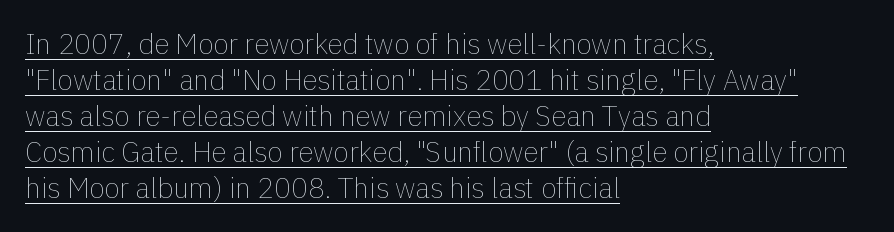
Q: Is the text bold? A: No.
Q: Is the text italic (slanted)? A: No, it is upright.
Q: Is the text underlined? A: Yes.
Q: How is the paragraph aligned? A: Left-aligned.
Q: Is the spacing between letters normal or unusually wide? A: Normal.
Q: Is the spacing between lines tight, normal or loose? A: Normal.
Q: Width (condensed, normal, or wide)? A: Normal.
Q: x-height? A: Medium.
Q: Monospaced? A: No.
